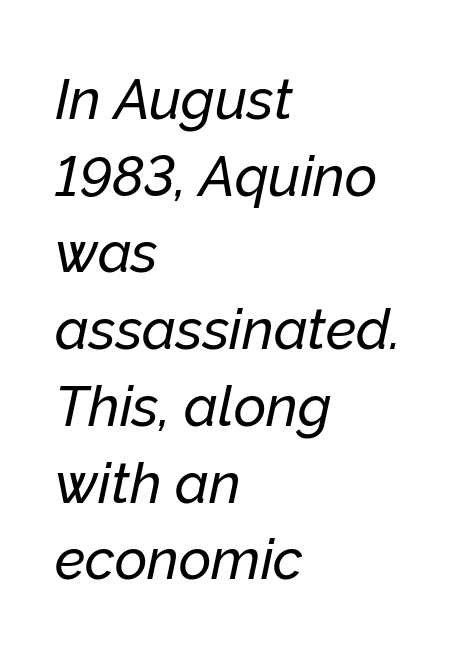
The image shows 56 px text type, italic (leaning right); set left-aligned, normal line spacing (1.37x), normal letter spacing, not underlined; low stroke contrast and a medium x-height.
